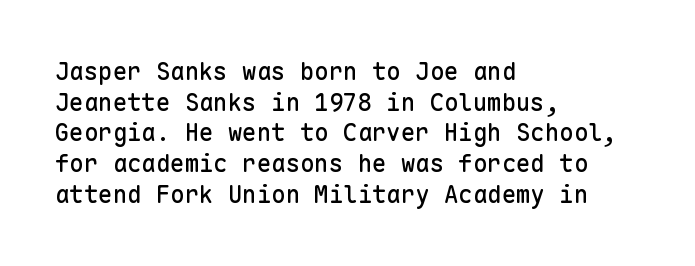
The image shows 24 px text type, upright; set left-aligned, normal line spacing (1.28x), normal letter spacing, not underlined.
